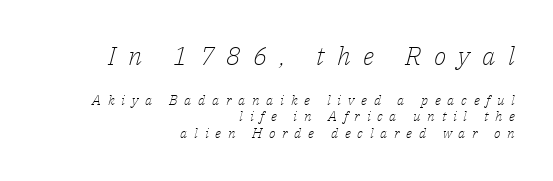
The image shows 26 px text type, italic (leaning right); set right-aligned, line spacing 1.19x, unusually wide letter spacing (+0.48 em), not underlined; the first (top) block is 1.86x larger.
